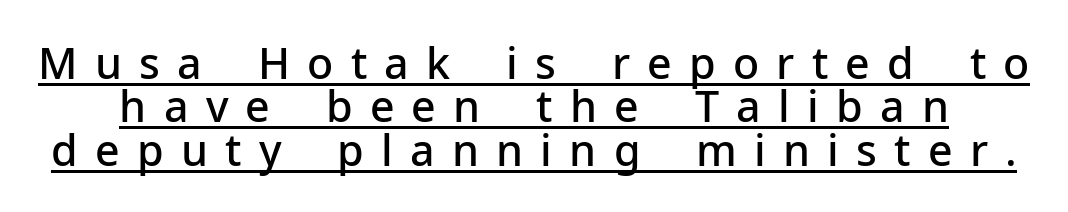
{"serif": "no", "italic": "no", "bold": "semi", "weight": "semibold", "width": "normal", "stroke_contrast": "low", "x_height": "medium", "monospaced": "no", "underline": "yes", "line_spacing": "tight", "line_spacing_ratio": 1.01, "letter_spacing": "wide", "letter_spacing_em": 0.4, "glyph_px": 43}
